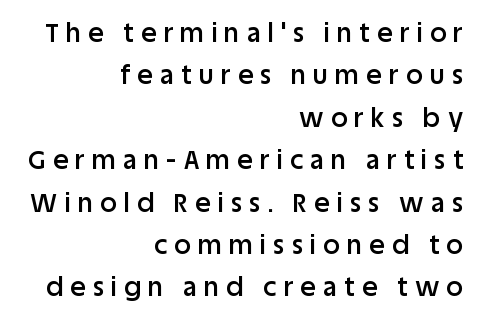
The image shows 26 px text type, upright; set right-aligned, normal line spacing (1.63x), unusually wide letter spacing (+0.28 em), not underlined.
